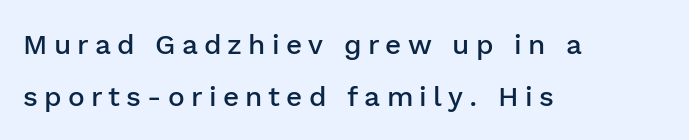
The designer went with a sans here, leaving each stem footless. The horizontal fit of the characters is loose and conspicuously gappy. The area under the type is left untouched. Each letter keeps its own natural width here, so spacing adapts to shape.
